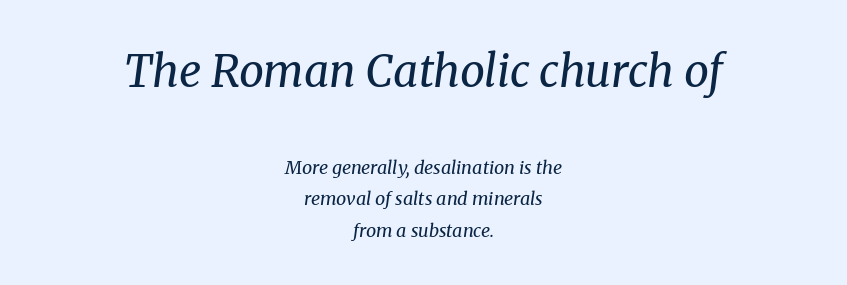
Q: Is the text bold? A: No.
Q: Is the text italic (slanted)? A: Yes, it leans right by about 8 degrees.
Q: Is the typeface a serif or a sans-serif typeface? A: Serif.
Q: Is the text underlined? A: No.
Q: How is the paragraph aligned? A: Centered.
Q: Is the spacing between letters normal or unusually wide? A: Normal.
Q: Which block of text is set in a larger size, the first (top) or the second (bottom)? A: The first (top) one.
Q: Width (condensed, normal, or wide)? A: Normal.
Q: Stroke contrast? A: Medium.
Q: x-height? A: Medium.
Q: Monospaced? A: No.
